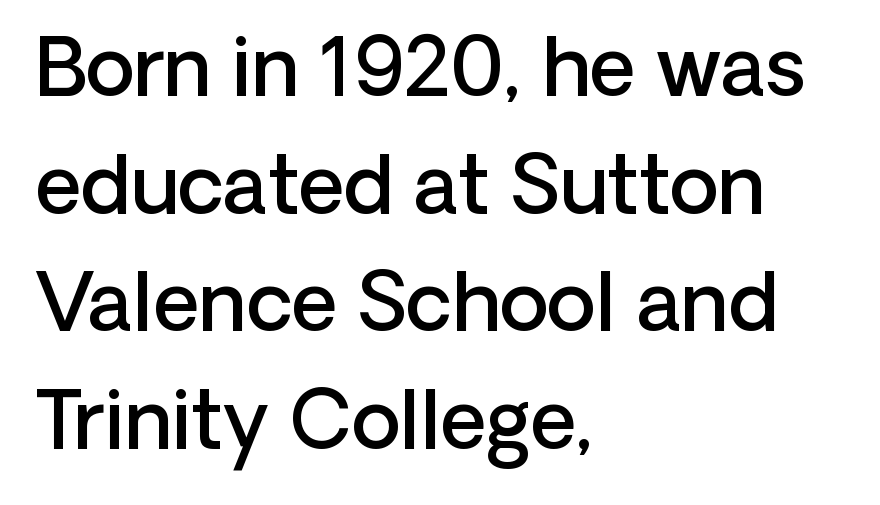
The image shows 80 px semibold sans-serif type, upright; set left-aligned, normal line spacing (1.47x), normal letter spacing, not underlined; low stroke contrast and a medium x-height.
